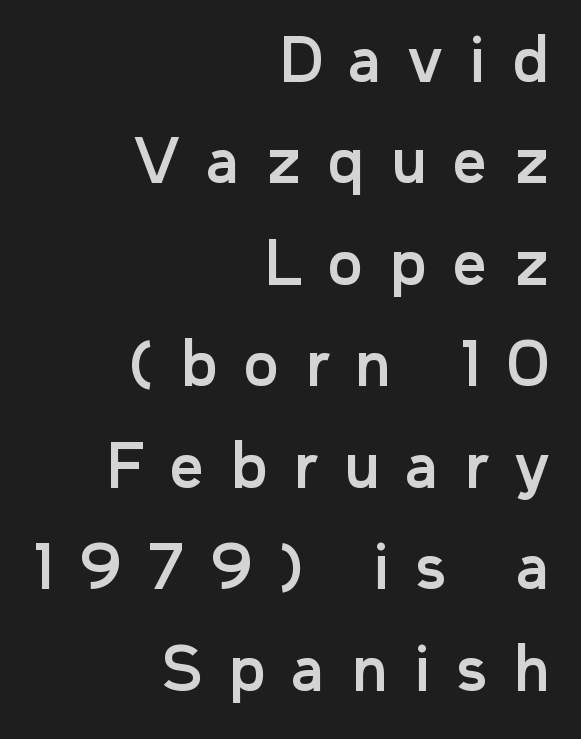
Examine the stroke ends and you'll find no serifs. Quick note: underline off. The letters advance in unequal steps, a hallmark of proportional type. The lettering stays uniformly vertical, giving the passage a roman look. Reading down the block, your eye finds every line finishing at a fixed right position.
